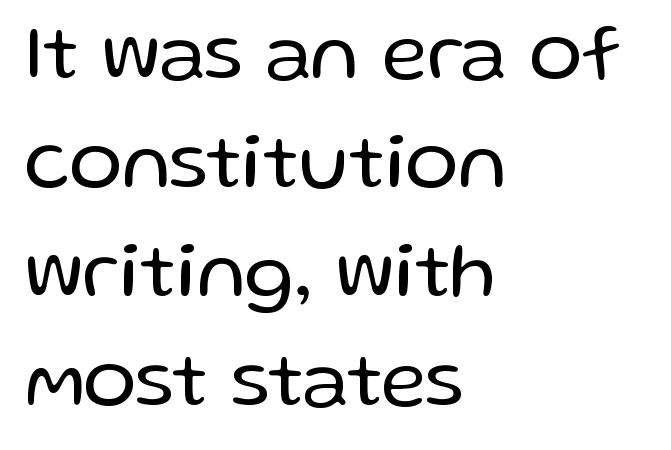
The image shows 79 px regular-weight sans-serif type, upright; set left-aligned, normal line spacing (1.38x), normal letter spacing, not underlined; low stroke contrast and a medium x-height.
